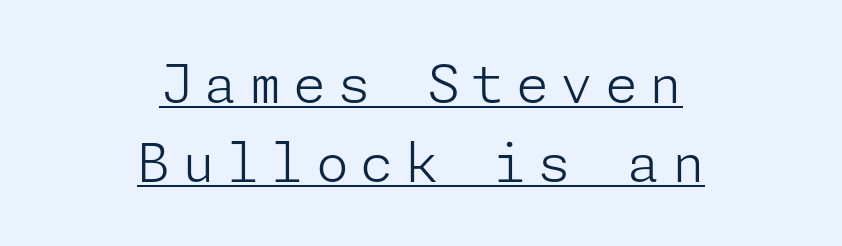
{"serif": "no", "italic": "no", "bold": "no", "weight": "light", "width": "normal", "stroke_contrast": "low", "x_height": "medium", "underline": "yes", "align": "center", "line_spacing": "normal", "line_spacing_ratio": 1.5, "letter_spacing": "wide", "letter_spacing_em": 0.22, "glyph_px": 53}
